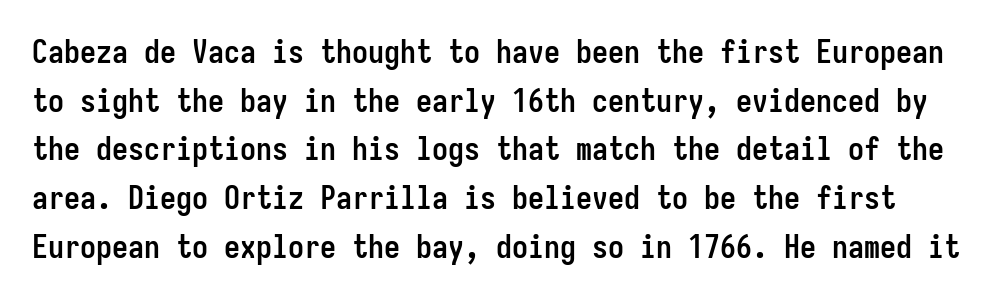
{"serif": "no", "italic": "no", "bold": "yes", "weight": "semibold", "width": "condensed", "stroke_contrast": "low", "x_height": "medium", "monospaced": "yes", "underline": "no", "line_spacing": "normal", "line_spacing_ratio": 1.52, "letter_spacing": "normal", "letter_spacing_em": 0.0, "glyph_px": 32}
